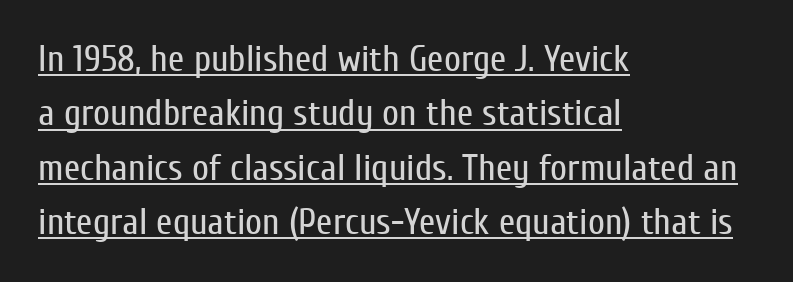
The image shows 37 px regular-weight, condensed sans-serif type, upright; set left-aligned, normal line spacing (1.47x), normal letter spacing, underlined; low stroke contrast and a medium x-height.
